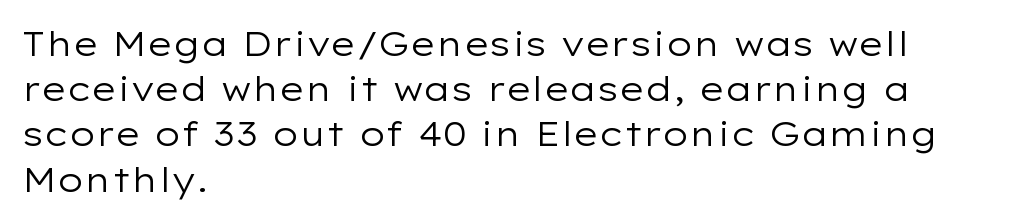
Glyph-to-glyph distance matches everyday printed text. Here the designer chose a conventional face with non-uniform glyph widths. In terms of posture, this sample is upright. Horizontally, the lines are justified to the leading edge only.
